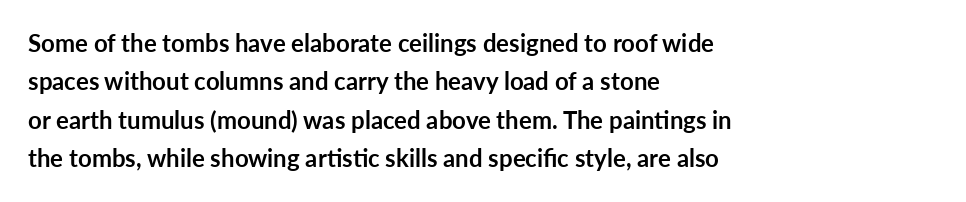
Check the space under the baseline: it is left empty. A classic flush-left, rag-right setting is used for this passage. These lines sit exactly where default settings would place them. Students, note that the glyphs here touch the page at normal intervals. The type sits square on the baseline with zero lean.
